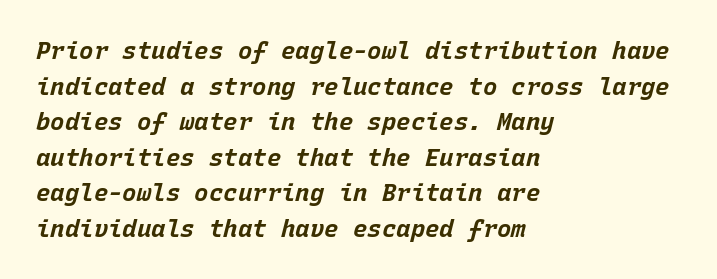
{"italic": "yes", "lean": "right", "slant_degrees": 15, "bold": "yes", "underline": "no", "align": "left", "line_spacing": "normal", "line_spacing_ratio": 1.48, "letter_spacing": "normal", "letter_spacing_em": 0.0, "glyph_px": 24}
